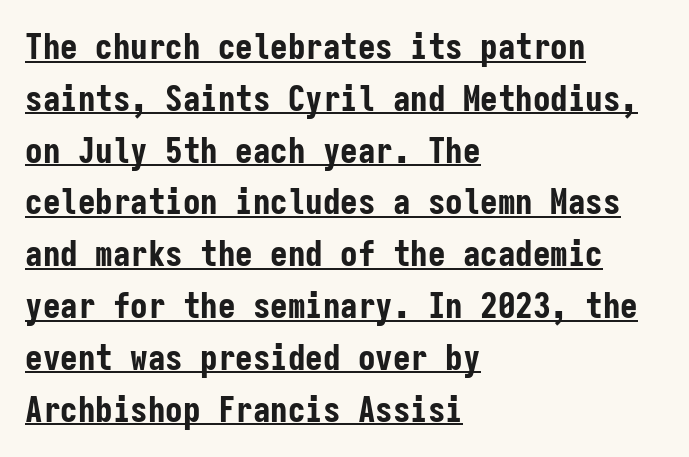
The image shows 35 px bold, condensed sans-serif type, upright, monospaced; set left-aligned, normal line spacing (1.48x), normal letter spacing, underlined; low stroke contrast and a medium x-height.
